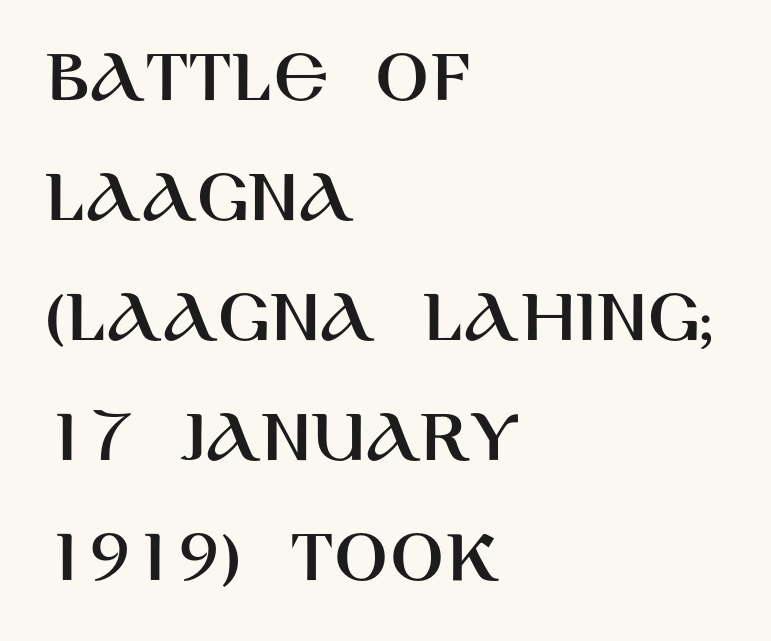
{"serif": "no", "italic": "no", "width": "normal", "stroke_contrast": "high", "x_height": "large", "monospaced": "no", "underline": "no", "align": "left", "line_spacing": "normal", "line_spacing_ratio": 1.52, "letter_spacing": "normal", "letter_spacing_em": 0.0, "glyph_px": 79}
